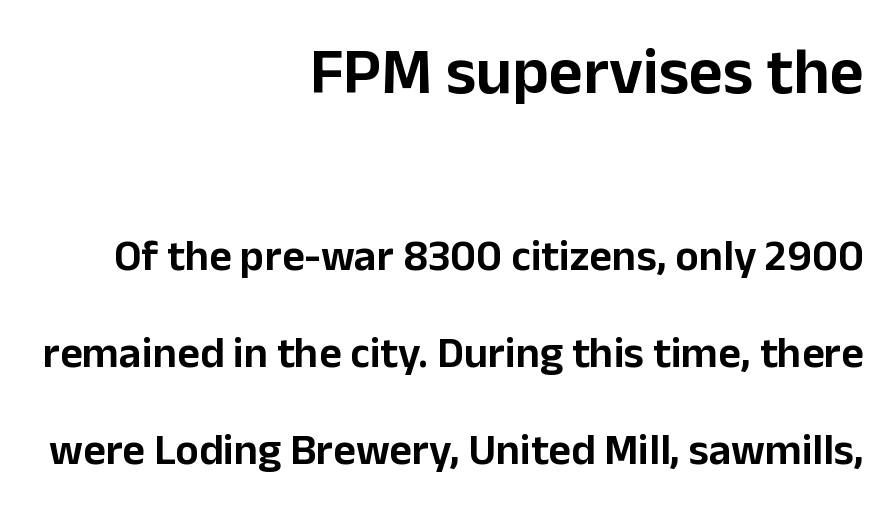
Q: Is the text italic (slanted)? A: No, it is upright.
Q: Is the typeface a serif or a sans-serif typeface? A: Sans-serif.
Q: Is the text underlined? A: No.
Q: How is the paragraph aligned? A: Right-aligned.
Q: Is the spacing between letters normal or unusually wide? A: Normal.
Q: Is the spacing between lines tight, normal or loose? A: Loose.
Q: Which block of text is set in a larger size, the first (top) or the second (bottom)? A: The first (top) one.
Q: Width (condensed, normal, or wide)? A: Normal.
Q: Stroke contrast? A: Low.
Q: x-height? A: Medium.
Q: Monospaced? A: No.
